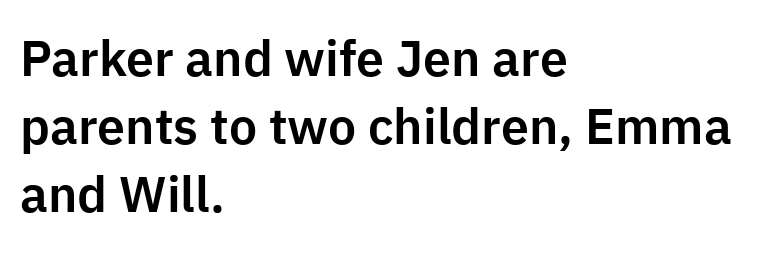
Clear beneath every line of the passage. The face used here is a sans, in the tradition of grotesques and geometrics. This sample has the flowing, uneven cadence of proportional lettering. Short note: letters normally spaced. Italic? Not at all — the glyphs are vertical. Each line starts at the same left margin while the right side varies.
